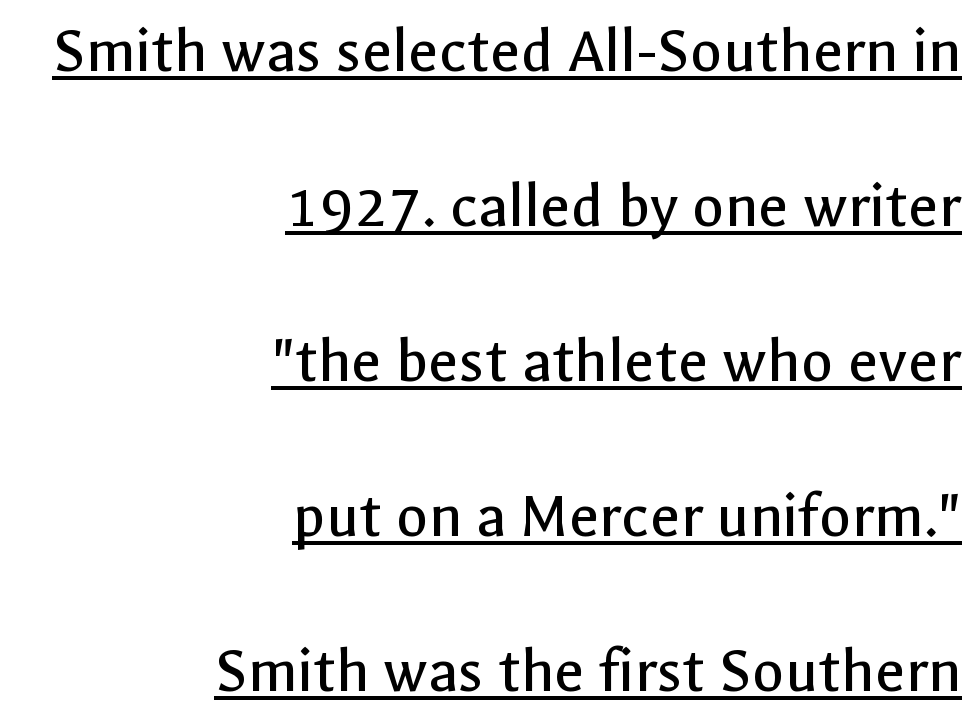
The image shows 66 px regular-weight sans-serif type, upright; set right-aligned, loose line spacing (2.35x), normal letter spacing, underlined; a medium x-height.
